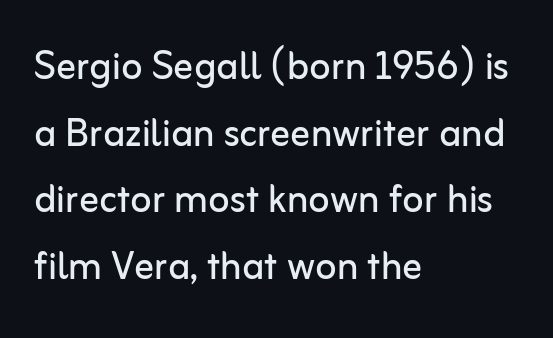
The image shows 49 px regular-weight sans-serif type, upright; set left-aligned, normal line spacing (1.36x), normal letter spacing, not underlined; low stroke contrast and a medium x-height.
